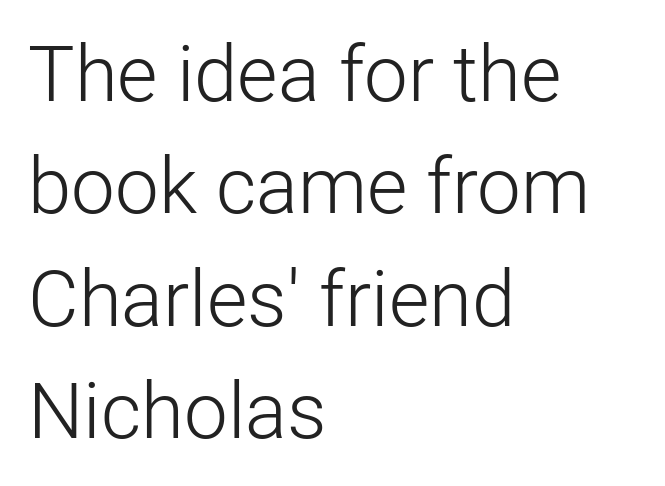
All the whitespace from short lines collects on the right. Upright lettering throughout. Letterform terminals end flat and unadorned throughout the passage. These glyphs show unthickened strokes, regular width or finer.
